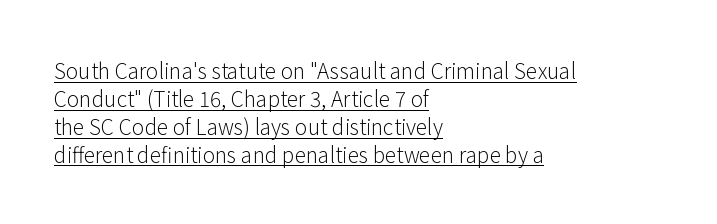
The image shows 21 px text type, upright; set left-aligned, normal line spacing (1.33x), normal letter spacing, underlined.
